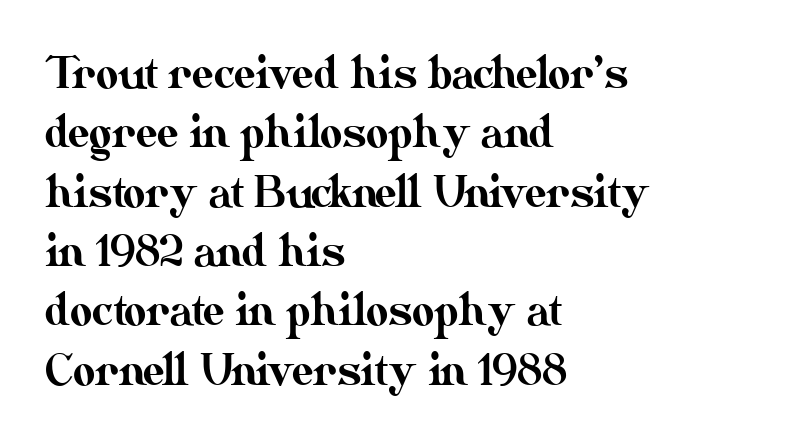
The image shows 43 px text type, upright; set left-aligned, normal line spacing (1.38x), normal letter spacing, not underlined; medium stroke contrast and a small x-height.
